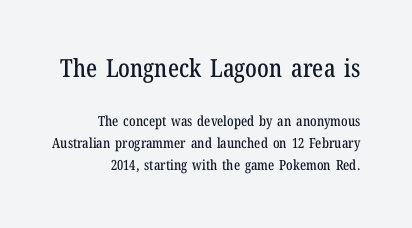
The image shows 25 px text type, upright; set normal line spacing (1.59x), normal letter spacing, not underlined; the first (top) block is 1.79x larger.
